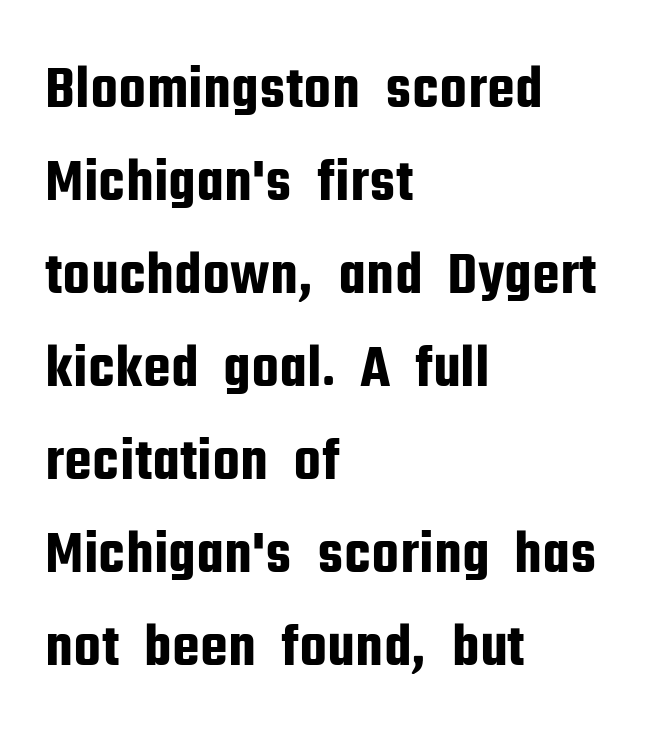
The image shows 62 px condensed sans-serif type, upright; set left-aligned, normal line spacing (1.5x), normal letter spacing, not underlined; low stroke contrast and a medium x-height.
